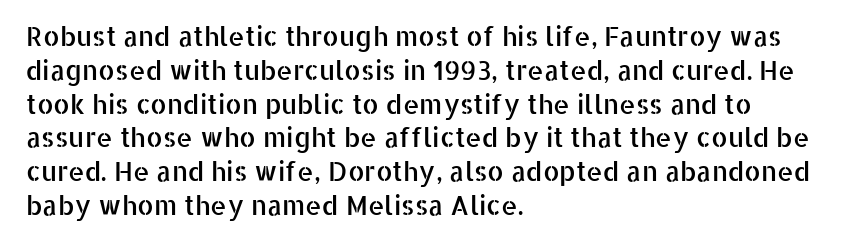
Q: Is the text italic (slanted)? A: No, it is upright.
Q: Is the text underlined? A: No.
Q: How is the paragraph aligned? A: Left-aligned.
Q: Is the spacing between letters normal or unusually wide? A: Normal.
Q: Is the spacing between lines tight, normal or loose? A: Normal.
